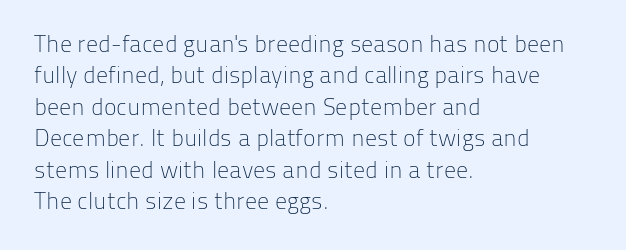
{"italic": "no", "bold": "no", "underline": "no", "align": "left", "line_spacing": "normal", "line_spacing_ratio": 1.31, "letter_spacing": "normal", "letter_spacing_em": 0.0, "glyph_px": 24}
